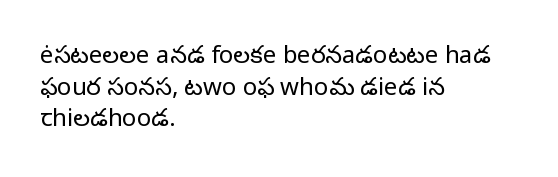
{"italic": "no", "bold": "no", "underline": "no", "align": "left", "line_spacing": "normal", "line_spacing_ratio": 1.32, "letter_spacing": "normal", "letter_spacing_em": 0.0, "glyph_px": 24}
